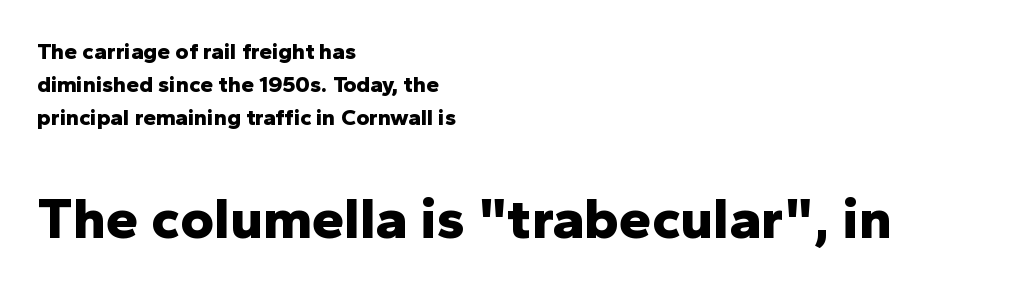
Font category for this specimen: sans-serif. The paragraph shown leans on its left margin. Every stem runs plumb, perpendicular to the baseline. Check the space under the baseline: it is left empty. Compared with an ordinary text face, these strokes are far heavier — a full bold. Reading down the column, the eye jumps a familiar distance to each next line.
